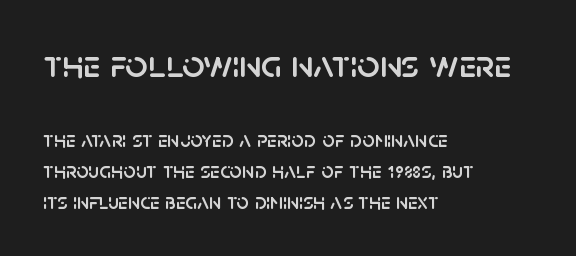
The image shows 39 px sans-serif type, upright; set left-aligned, normal line spacing (1.39x), normal letter spacing, not underlined; the first (top) block is 1.77x larger; low stroke contrast and a large x-height.
